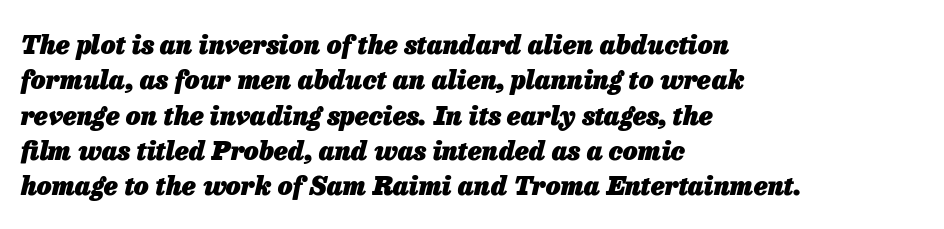
The image shows 26 px bold type, italic (leaning right); set left-aligned, normal line spacing (1.36x), normal letter spacing, not underlined.
